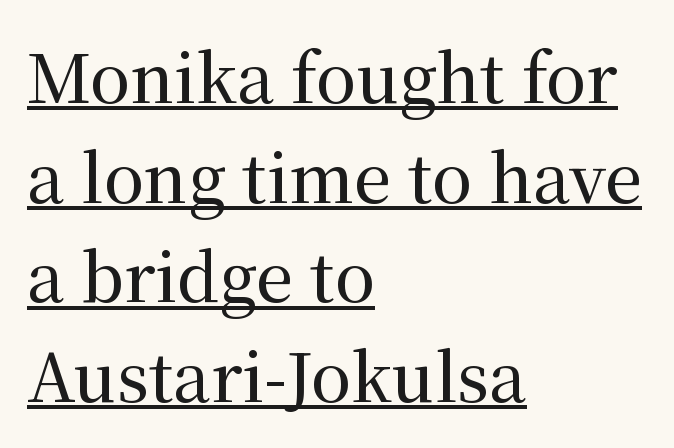
Small tapered or slab feet sit at the stroke ends, so this counts as serif. Does extra space separate the letters? No, they use regular spacing. The rendering uses natural spacing where letterforms have individual widths. This sample is left-justified, so line endings fall wherever the words run out.
